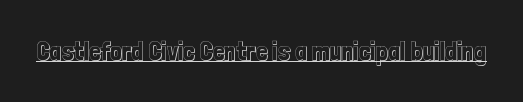
{"italic": "no", "underline": "yes", "letter_spacing": "normal", "letter_spacing_em": 0.0, "glyph_px": 26}
